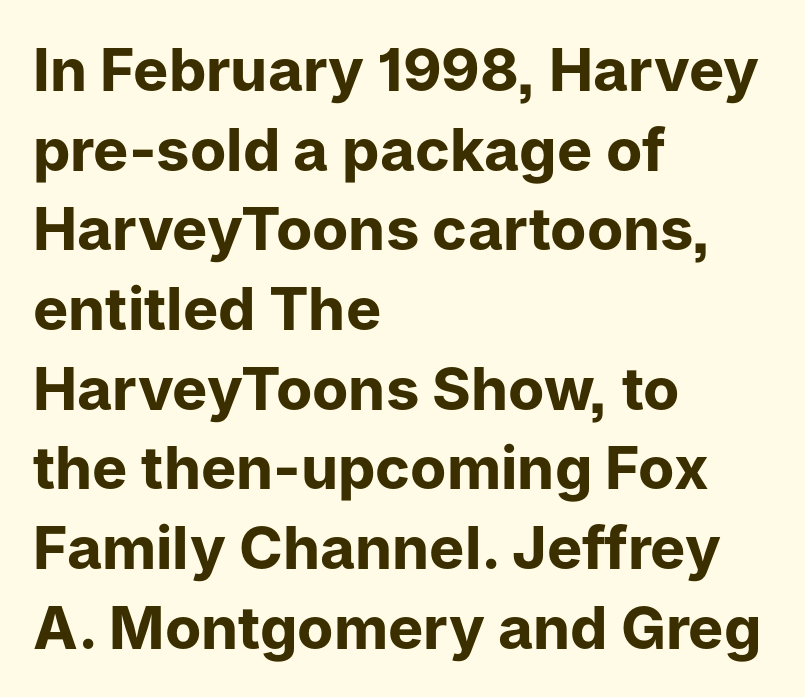
{"serif": "no", "italic": "no", "bold": "yes", "weight": "bold", "width": "normal", "stroke_contrast": "low", "x_height": "medium", "monospaced": "no", "underline": "no", "align": "left", "line_spacing": "normal", "line_spacing_ratio": 1.35, "letter_spacing": "normal", "letter_spacing_em": 0.0, "glyph_px": 59}
